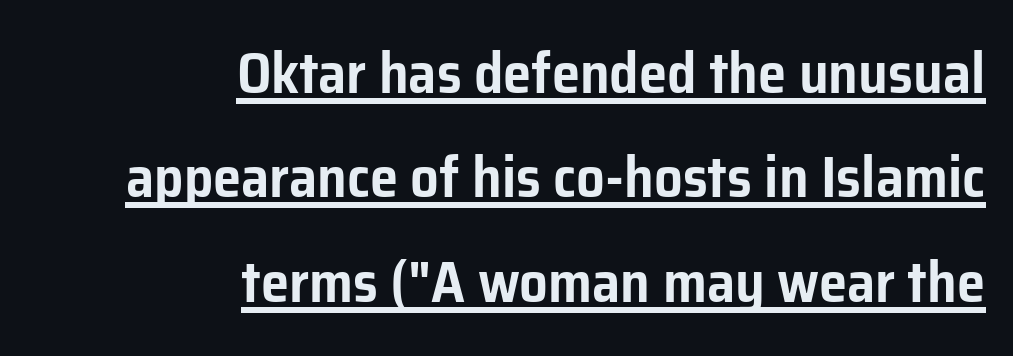
{"serif": "no", "italic": "no", "width": "normal", "stroke_contrast": "low", "x_height": "medium", "monospaced": "no", "underline": "yes", "align": "right", "line_spacing_ratio": 1.83, "letter_spacing": "normal", "letter_spacing_em": 0.0, "glyph_px": 57}
